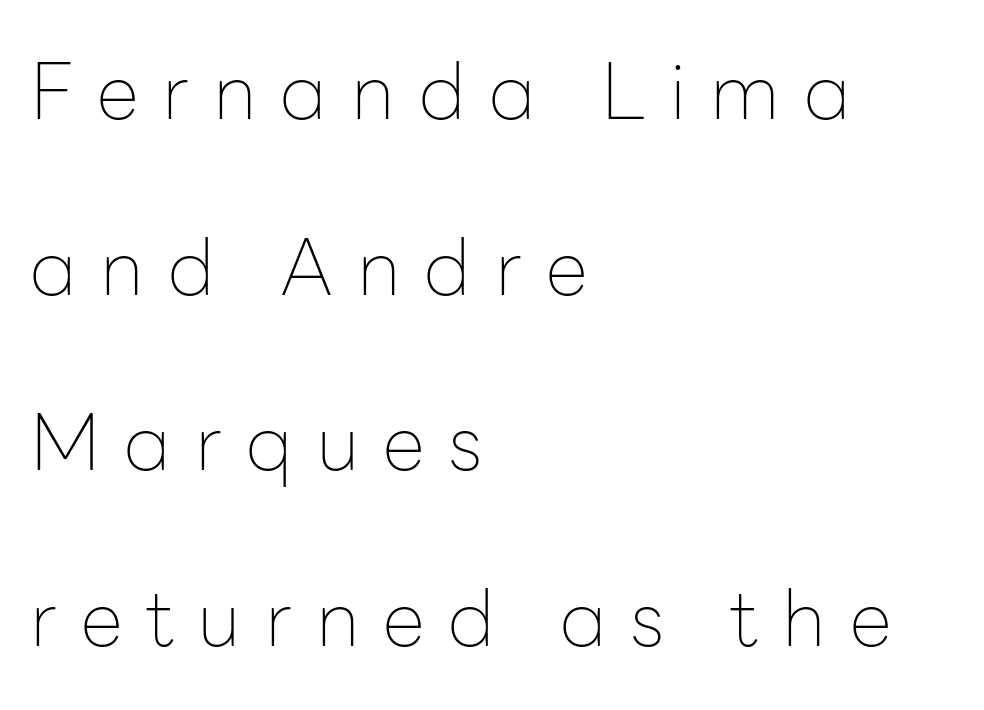
Note the varied advance widths — an 'i' is clearly narrower than an 'm'. Is the block centered? No — it sits flush against the left margin. Ink coverage per letter is moderate at most. Display-style spreading of the glyphs; the letterfit is very open. The foot of each line stays bare and open.
